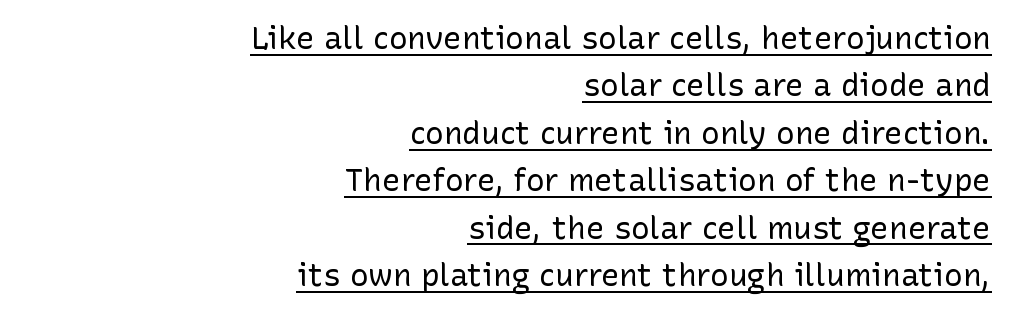
Q: Is the text bold? A: No.
Q: Is the text italic (slanted)? A: No, it is upright.
Q: Is the typeface a serif or a sans-serif typeface? A: Sans-serif.
Q: Is the text underlined? A: Yes.
Q: How is the paragraph aligned? A: Right-aligned.
Q: Is the spacing between letters normal or unusually wide? A: Normal.
Q: Is the spacing between lines tight, normal or loose? A: Normal.
Q: Width (condensed, normal, or wide)? A: Normal.
Q: Stroke contrast? A: Low.
Q: x-height? A: Medium.
Q: Monospaced? A: No.
